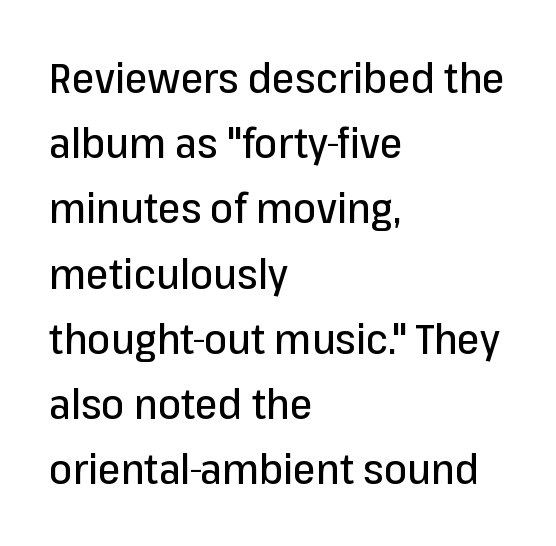
{"serif": "no", "italic": "no", "width": "normal", "stroke_contrast": "low", "x_height": "medium", "monospaced": "no", "underline": "no", "align": "left", "line_spacing": "normal", "line_spacing_ratio": 1.59, "letter_spacing": "normal", "letter_spacing_em": 0.0, "glyph_px": 41}
